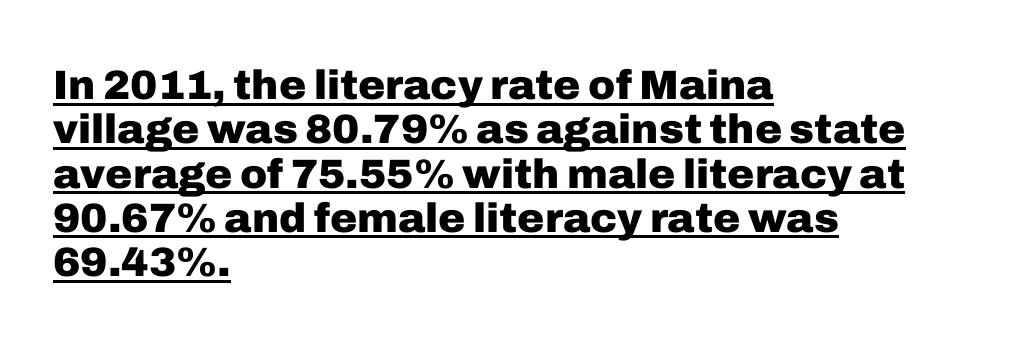
{"serif": "no", "italic": "no", "bold": "yes", "weight": "heavy", "width": "normal", "stroke_contrast": "low", "x_height": "medium", "monospaced": "no", "underline": "yes", "align": "left", "line_spacing": "tight", "line_spacing_ratio": 1.08, "letter_spacing": "normal", "letter_spacing_em": 0.0, "glyph_px": 41}
